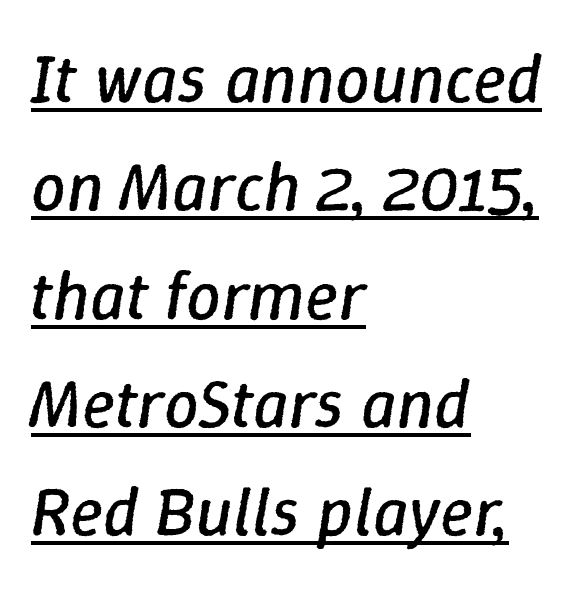
The image shows 69 px regular-weight type, italic (leaning right); set left-aligned, normal line spacing (1.57x), normal letter spacing, underlined; low stroke contrast and a medium x-height.
